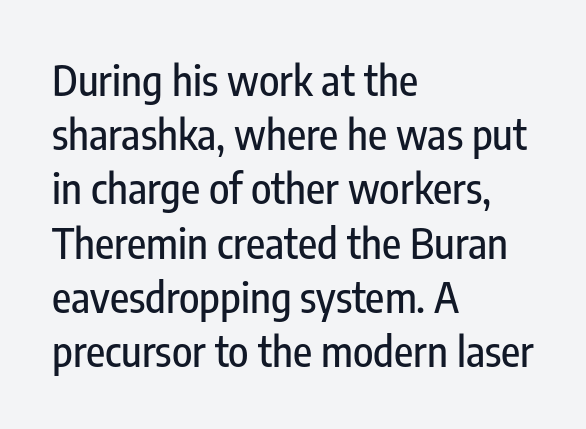
Q: Is the text italic (slanted)? A: No, it is upright.
Q: Is the typeface a serif or a sans-serif typeface? A: Sans-serif.
Q: Is the text underlined? A: No.
Q: How is the paragraph aligned? A: Left-aligned.
Q: Is the spacing between letters normal or unusually wide? A: Normal.
Q: Is the spacing between lines tight, normal or loose? A: Normal.
Q: Width (condensed, normal, or wide)? A: Condensed.
Q: Stroke contrast? A: Low.
Q: x-height? A: Medium.
Q: Monospaced? A: No.
